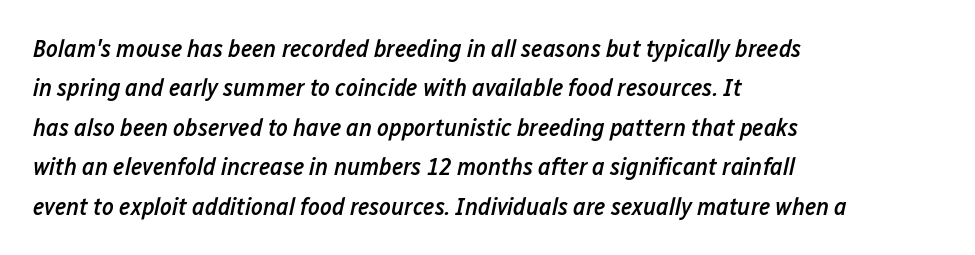
Q: Is the text bold? A: Semi-bold.
Q: Is the text italic (slanted)? A: Yes, it leans right by about 12 degrees.
Q: Is the text underlined? A: No.
Q: How is the paragraph aligned? A: Left-aligned.
Q: Is the spacing between letters normal or unusually wide? A: Normal.
Q: Is the spacing between lines tight, normal or loose? A: Normal.
